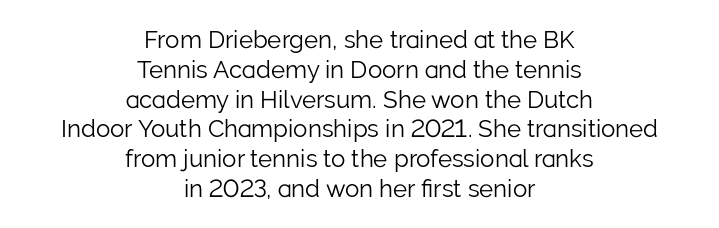
{"italic": "no", "bold": "no", "underline": "no", "align": "center", "line_spacing_ratio": 1.24, "letter_spacing": "normal", "letter_spacing_em": 0.0, "glyph_px": 24}
